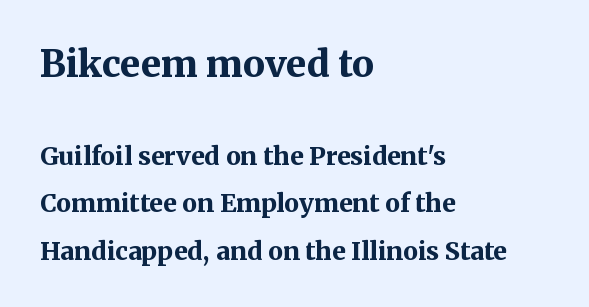
{"serif": "yes", "italic": "no", "bold": "yes", "weight": "bold", "width": "normal", "stroke_contrast": "medium", "x_height": "medium", "monospaced": "no", "underline": "no", "align": "left", "line_spacing": "loose", "line_spacing_ratio": 1.9, "letter_spacing": "normal", "letter_spacing_em": 0.0, "larger_block": "first", "size_ratio": 1.48, "glyph_px": 37}
